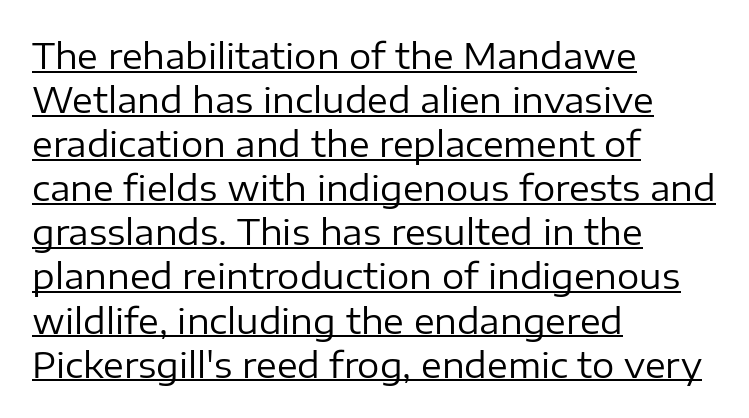
The image shows 35 px regular-weight sans-serif type, upright; set left-aligned, normal line spacing (1.26x), normal letter spacing, underlined; low stroke contrast and a medium x-height.
